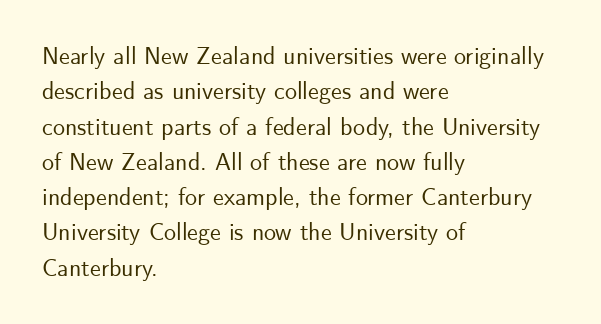
Q: Is the text italic (slanted)? A: No, it is upright.
Q: Is the text underlined? A: No.
Q: How is the paragraph aligned? A: Left-aligned.
Q: Is the spacing between letters normal or unusually wide? A: Normal.
Q: Is the spacing between lines tight, normal or loose? A: Normal.
